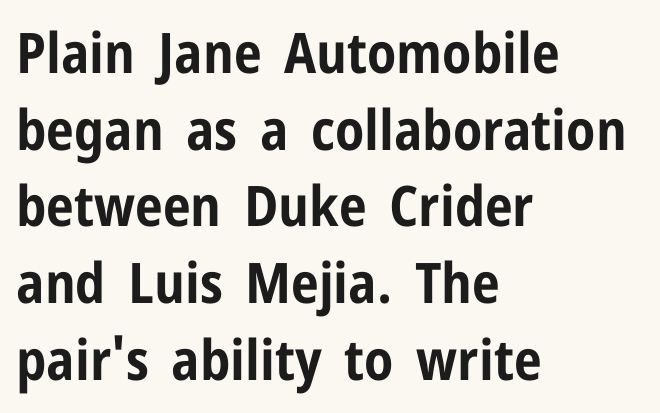
Q: Is the text bold? A: Yes.
Q: Is the text italic (slanted)? A: No, it is upright.
Q: Is the typeface a serif or a sans-serif typeface? A: Sans-serif.
Q: Is the text underlined? A: No.
Q: How is the paragraph aligned? A: Left-aligned.
Q: Is the spacing between letters normal or unusually wide? A: Normal.
Q: Is the spacing between lines tight, normal or loose? A: Normal.
Q: Width (condensed, normal, or wide)? A: Condensed.
Q: Stroke contrast? A: Low.
Q: x-height? A: Medium.
Q: Monospaced? A: No.
